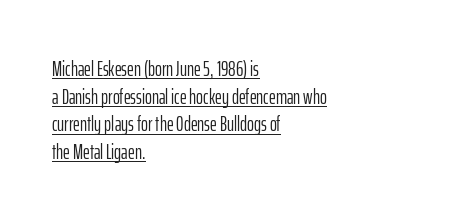
Q: Is the text bold? A: No.
Q: Is the text italic (slanted)? A: No, it is upright.
Q: Is the text underlined? A: Yes.
Q: How is the paragraph aligned? A: Left-aligned.
Q: Is the spacing between letters normal or unusually wide? A: Normal.
Q: Is the spacing between lines tight, normal or loose? A: Normal.
